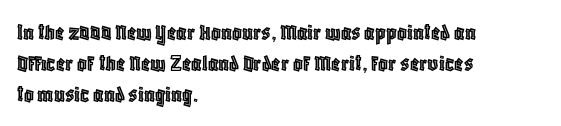
Does the copy run flush right? No — it runs flush left. The font's upright variant was chosen for this text. Descender tails drop into unmarked territory. Reading down the column, the eye jumps a familiar distance to each next line.
